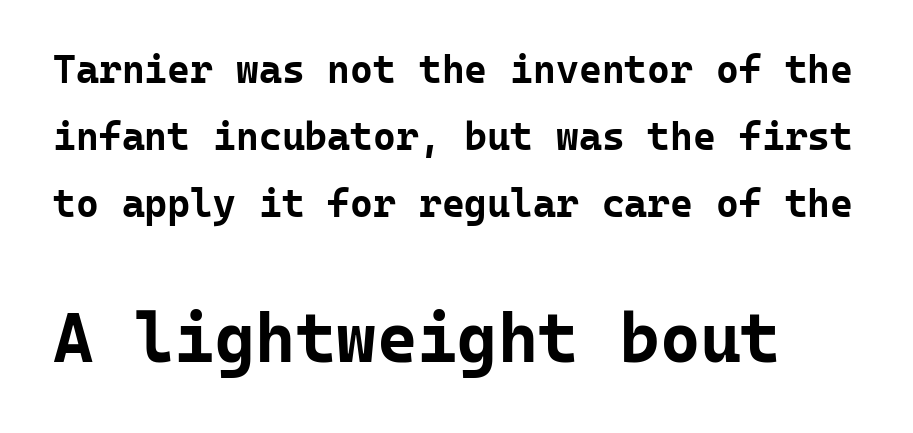
Q: Is the text bold? A: Yes.
Q: Is the text italic (slanted)? A: No, it is upright.
Q: Is the typeface a serif or a sans-serif typeface? A: Sans-serif.
Q: Is the text underlined? A: No.
Q: Is the spacing between letters normal or unusually wide? A: Normal.
Q: Which block of text is set in a larger size, the first (top) or the second (bottom)? A: The second (bottom) one.
Q: Width (condensed, normal, or wide)? A: Normal.
Q: Stroke contrast? A: Low.
Q: x-height? A: Medium.
Q: Monospaced? A: Yes.
